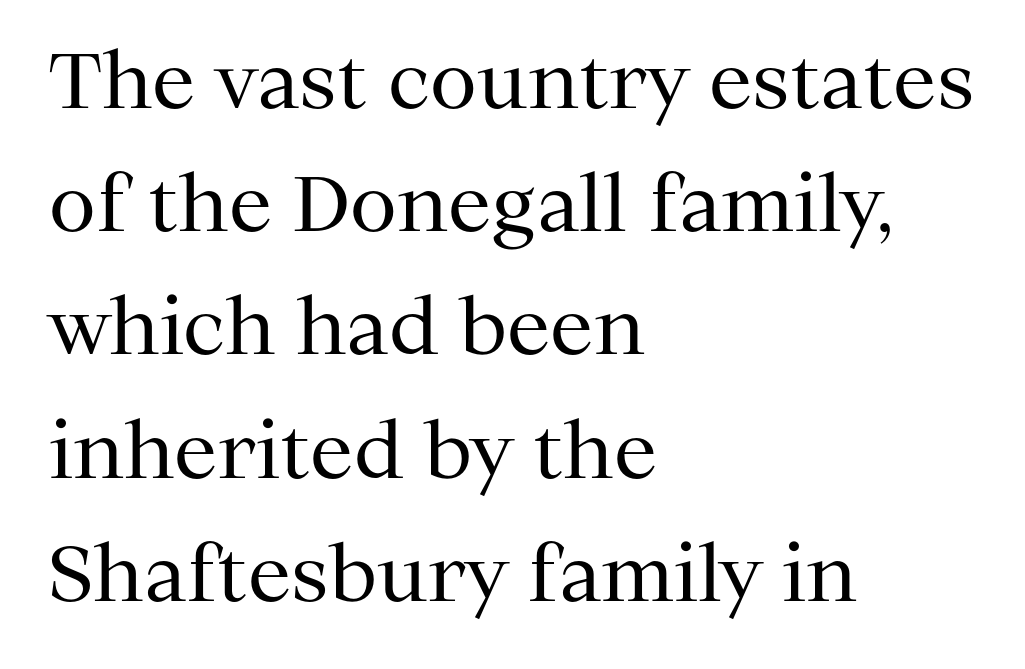
{"serif": "yes", "italic": "no", "bold": "no", "weight": "regular", "width": "normal", "stroke_contrast": "medium", "x_height": "medium", "monospaced": "no", "underline": "no", "align": "left", "line_spacing": "normal", "line_spacing_ratio": 1.6, "letter_spacing": "normal", "letter_spacing_em": 0.0, "glyph_px": 77}
